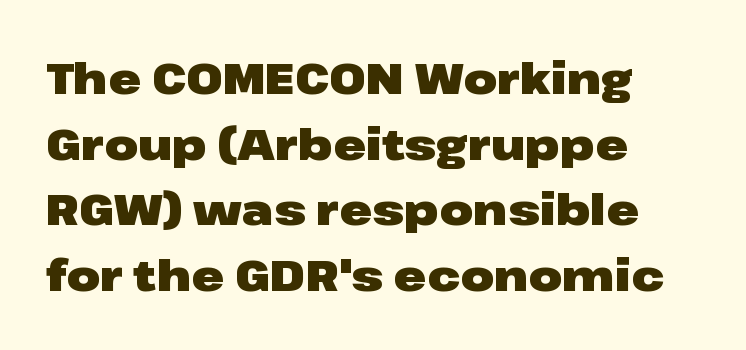
Q: Is the text bold? A: Yes.
Q: Is the text italic (slanted)? A: No, it is upright.
Q: Is the typeface a serif or a sans-serif typeface? A: Sans-serif.
Q: Is the text underlined? A: No.
Q: How is the paragraph aligned? A: Left-aligned.
Q: Is the spacing between letters normal or unusually wide? A: Normal.
Q: Is the spacing between lines tight, normal or loose? A: Normal.
Q: Width (condensed, normal, or wide)? A: Wide.
Q: Stroke contrast? A: Low.
Q: x-height? A: Medium.
Q: Monospaced? A: No.
